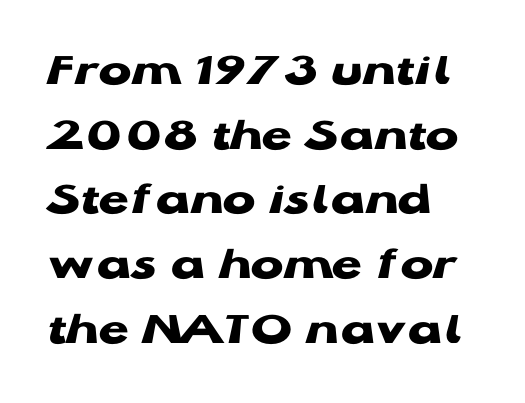
The image shows 49 px heavy, wide sans-serif type, upright; set left-aligned, normal line spacing (1.32x), normal letter spacing, not underlined; low stroke contrast and a medium x-height.
